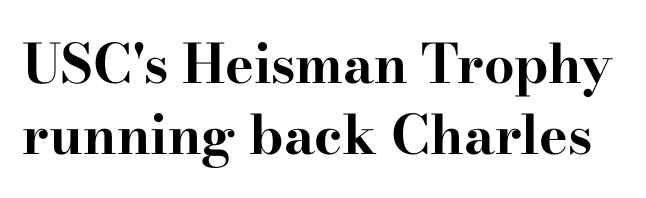
Glyph-to-glyph distance matches everyday printed text. Classification — serif. The face used here has the dense, thick strokes of a bold. The glyphs are unaccompanied by any horizontal stroke below them.
